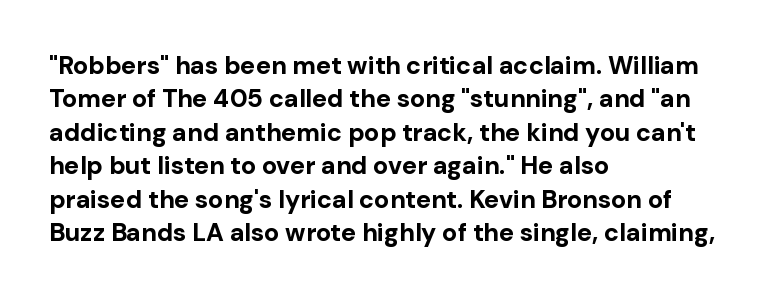
{"italic": "no", "bold": "yes", "underline": "no", "align": "left", "line_spacing": "normal", "line_spacing_ratio": 1.34, "letter_spacing": "normal", "letter_spacing_em": 0.0, "glyph_px": 25}
